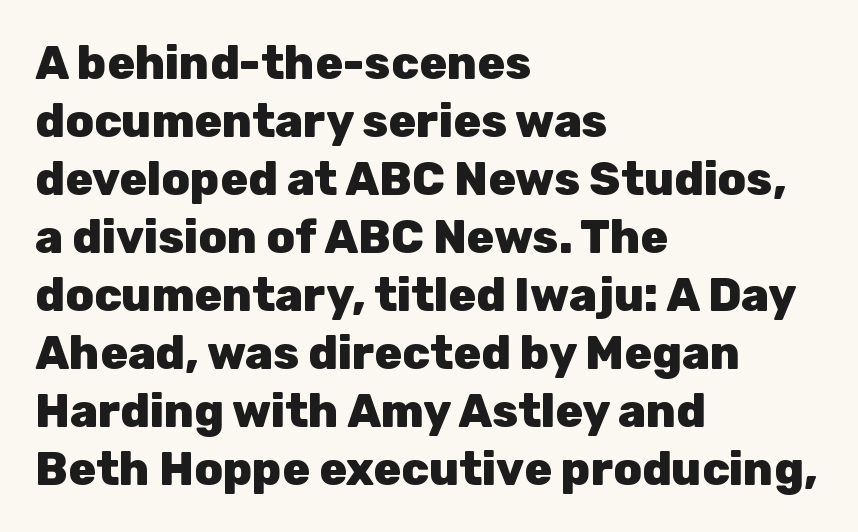
I'd describe the lettering as bold — thick and assertive. Does the copy run flush right? No — it runs flush left. The lines sit at an ordinary, default distance from one another. This is roman type, the default non-slanted kind. Is this a fixed-width face? No — the glyphs have proportional, varying widths. The line texture is even and compact thanks to regular tracking.
